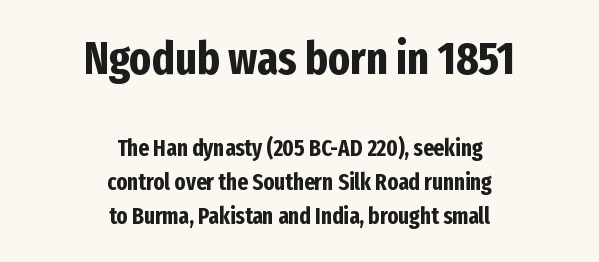
{"serif": "no", "italic": "no", "bold": "yes", "weight": "bold", "width": "condensed", "stroke_contrast": "low", "x_height": "medium", "monospaced": "no", "underline": "no", "align": "center", "line_spacing": "normal", "line_spacing_ratio": 1.47, "letter_spacing": "normal", "letter_spacing_em": 0.0, "larger_block": "first", "size_ratio": 2.0, "glyph_px": 46}
